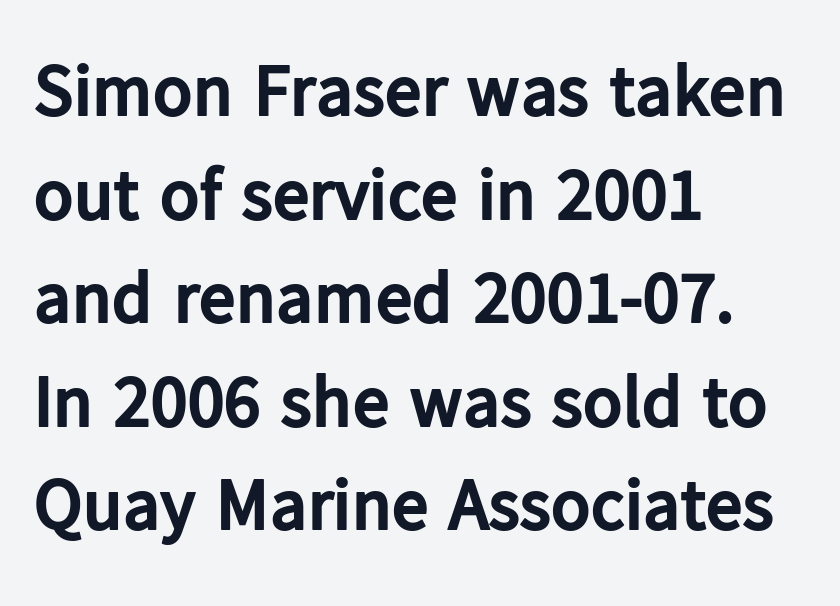
The image shows 74 px bold sans-serif type, upright; set left-aligned, normal line spacing (1.4x), normal letter spacing, not underlined; low stroke contrast and a medium x-height.
